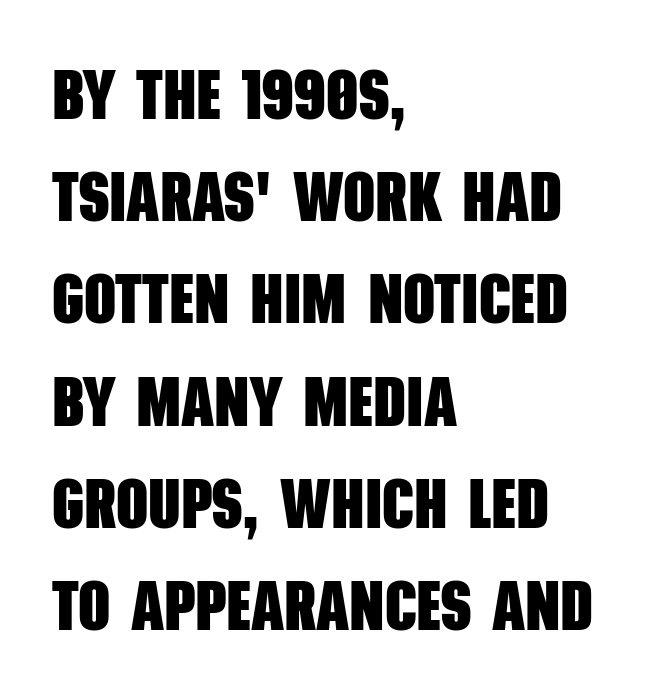
{"serif": "no", "bold": "yes", "weight": "heavy", "width": "condensed", "stroke_contrast": "low", "x_height": "large", "monospaced": "no", "underline": "no", "align": "left", "line_spacing": "normal", "line_spacing_ratio": 1.46, "letter_spacing": "normal", "letter_spacing_em": 0.0, "glyph_px": 70}
